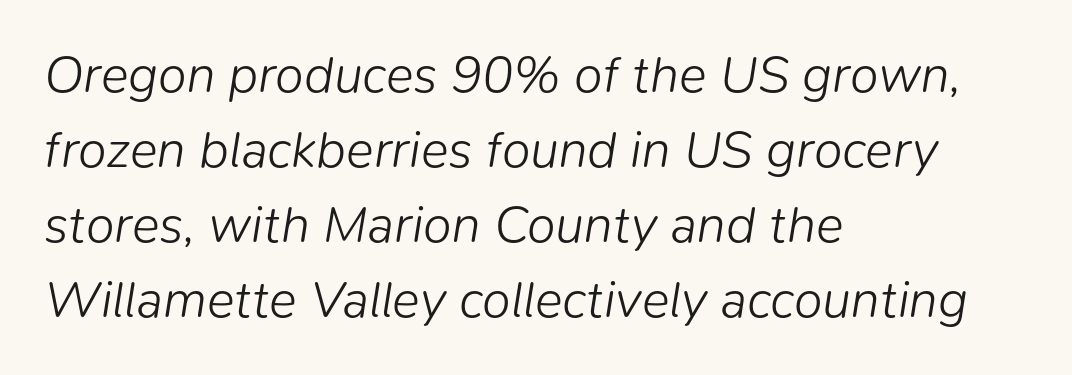
Q: Is the text bold? A: No.
Q: Is the text italic (slanted)? A: Yes, it leans right by about 9 degrees.
Q: Is the text underlined? A: No.
Q: How is the paragraph aligned? A: Left-aligned.
Q: Is the spacing between letters normal or unusually wide? A: Normal.
Q: Is the spacing between lines tight, normal or loose? A: Normal.
Q: Width (condensed, normal, or wide)? A: Normal.
Q: Stroke contrast? A: Low.
Q: x-height? A: Medium.
Q: Monospaced? A: No.
